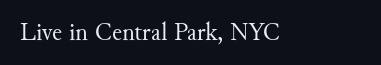
Q: Is the text bold? A: No.
Q: Is the text italic (slanted)? A: No, it is upright.
Q: Is the text underlined? A: No.
Q: Is the spacing between letters normal or unusually wide? A: Normal.
